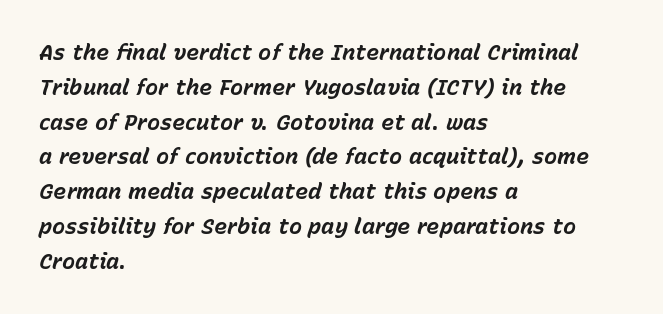
The image shows 22 px bold type, italic (leaning right); set left-aligned, normal line spacing (1.58x), normal letter spacing, not underlined.
